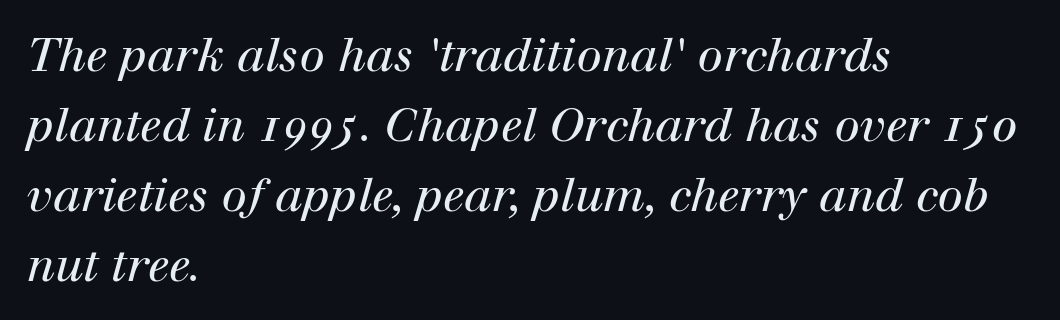
Q: Is the text bold? A: No.
Q: Is the text italic (slanted)? A: Yes, it leans right by about 12 degrees.
Q: Is the typeface a serif or a sans-serif typeface? A: Serif.
Q: Is the text underlined? A: No.
Q: How is the paragraph aligned? A: Left-aligned.
Q: Is the spacing between letters normal or unusually wide? A: Normal.
Q: Is the spacing between lines tight, normal or loose? A: Normal.
Q: Width (condensed, normal, or wide)? A: Normal.
Q: Stroke contrast? A: High.
Q: x-height? A: Medium.
Q: Monospaced? A: No.
